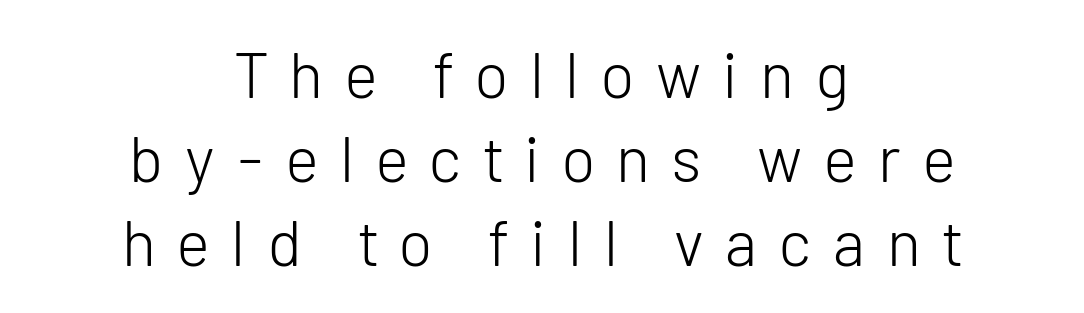
{"serif": "no", "italic": "no", "bold": "no", "weight": "light", "width": "normal", "stroke_contrast": "low", "x_height": "medium", "monospaced": "no", "underline": "no", "align": "center", "line_spacing": "normal", "line_spacing_ratio": 1.31, "letter_spacing": "wide", "letter_spacing_em": 0.34, "glyph_px": 64}
